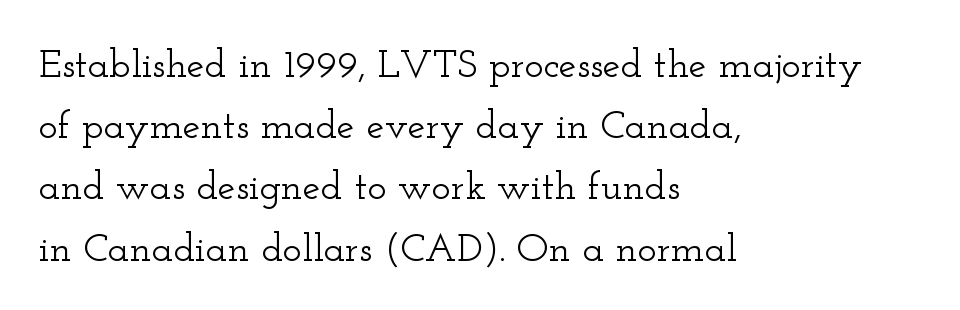
{"serif": "yes", "italic": "no", "width": "wide", "stroke_contrast": "low", "x_height": "small", "monospaced": "no", "underline": "no", "align": "left", "line_spacing": "normal", "line_spacing_ratio": 1.53, "letter_spacing": "normal", "letter_spacing_em": 0.0, "glyph_px": 40}
